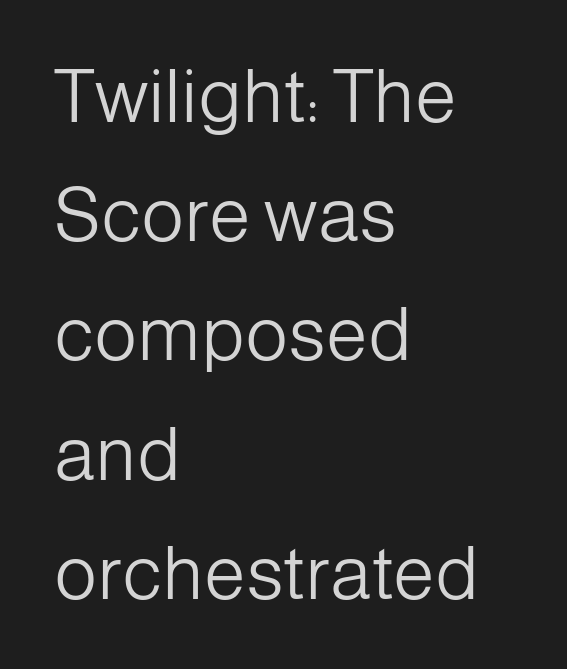
{"serif": "no", "italic": "no", "bold": "no", "weight": "light", "width": "normal", "stroke_contrast": "low", "x_height": "medium", "monospaced": "no", "underline": "no", "align": "left", "line_spacing": "normal", "line_spacing_ratio": 1.59, "letter_spacing": "normal", "letter_spacing_em": 0.0, "glyph_px": 75}
